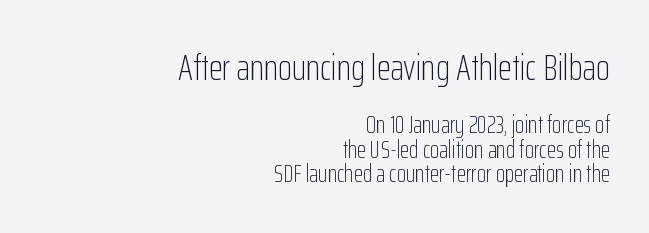
The image shows 36 px light, condensed sans-serif type, upright; set right-aligned, tight line spacing (1.03x), normal letter spacing, not underlined; the first (top) block is 1.5x larger; low stroke contrast and a medium x-height.
